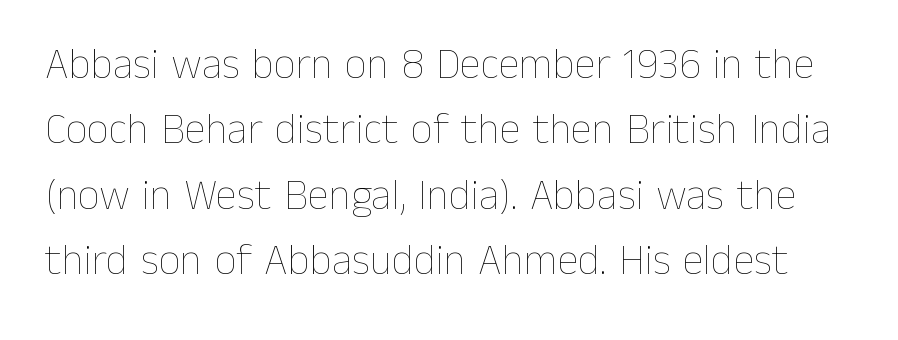
Q: Is the text bold? A: No.
Q: Is the text italic (slanted)? A: No, it is upright.
Q: Is the text underlined? A: No.
Q: Is the spacing between letters normal or unusually wide? A: Normal.
Q: Is the spacing between lines tight, normal or loose? A: Normal.
Q: Width (condensed, normal, or wide)? A: Normal.
Q: Stroke contrast? A: Low.
Q: x-height? A: Medium.
Q: Monospaced? A: No.
